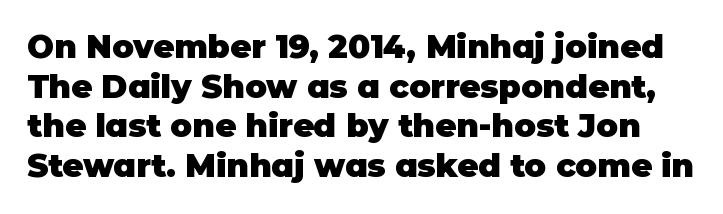
Honestly, the letter spacing is just normal — you wouldn't notice it. Every stem runs plumb, perpendicular to the baseline. Summary of weight: heavy, a full bold. The type family on display is of the sans-serif kind.
